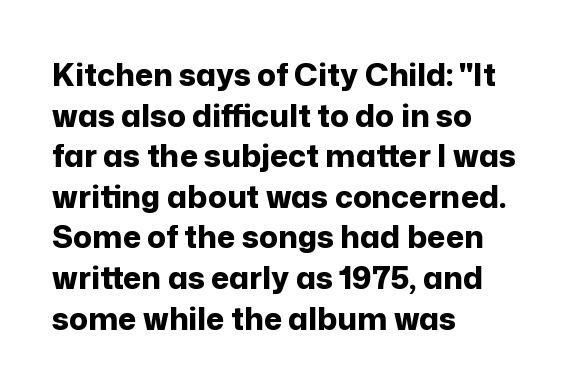
{"serif": "no", "italic": "no", "bold": "yes", "weight": "bold", "width": "normal", "stroke_contrast": "low", "x_height": "medium", "monospaced": "no", "underline": "no", "align": "left", "line_spacing": "normal", "line_spacing_ratio": 1.31, "letter_spacing": "normal", "letter_spacing_em": 0.0, "glyph_px": 31}
